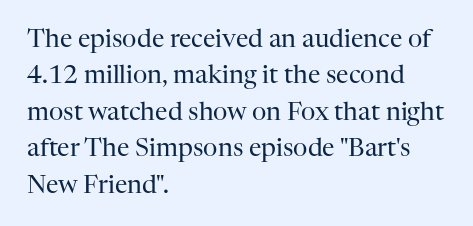
Q: Is the text bold? A: No.
Q: Is the text italic (slanted)? A: No, it is upright.
Q: Is the text underlined? A: No.
Q: How is the paragraph aligned? A: Left-aligned.
Q: Is the spacing between letters normal or unusually wide? A: Normal.
Q: Is the spacing between lines tight, normal or loose? A: Normal.
